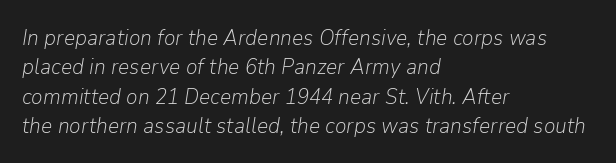
{"italic": "yes", "lean": "right", "slant_degrees": 9, "bold": "no", "underline": "no", "align": "left", "line_spacing": "normal", "line_spacing_ratio": 1.33, "letter_spacing": "normal", "letter_spacing_em": 0.0, "glyph_px": 22}
